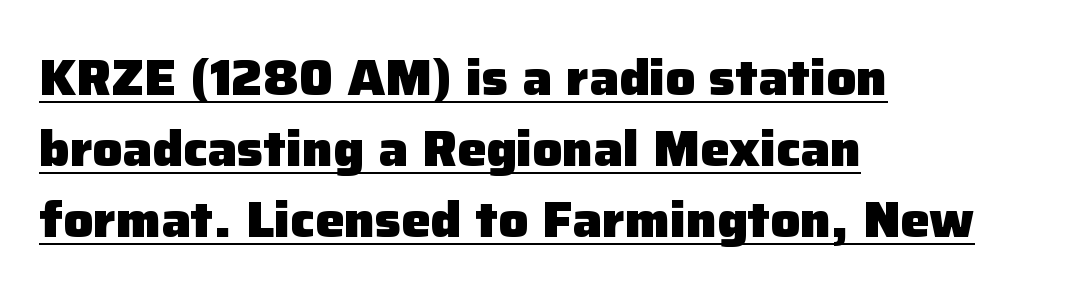
{"serif": "no", "italic": "no", "bold": "yes", "weight": "heavy", "width": "normal", "stroke_contrast": "low", "x_height": "medium", "monospaced": "no", "underline": "yes", "align": "left", "line_spacing": "normal", "line_spacing_ratio": 1.45, "letter_spacing": "normal", "letter_spacing_em": 0.0, "glyph_px": 49}
